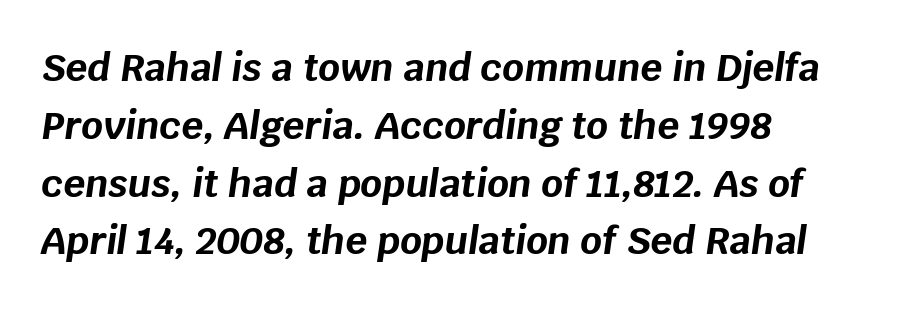
Q: Is the text bold? A: Yes.
Q: Is the text italic (slanted)? A: Yes, it leans right by about 8 degrees.
Q: Is the text underlined? A: No.
Q: How is the paragraph aligned? A: Left-aligned.
Q: Is the spacing between letters normal or unusually wide? A: Normal.
Q: Is the spacing between lines tight, normal or loose? A: Normal.
Q: Width (condensed, normal, or wide)? A: Normal.
Q: Stroke contrast? A: Low.
Q: x-height? A: Large.
Q: Monospaced? A: No.
